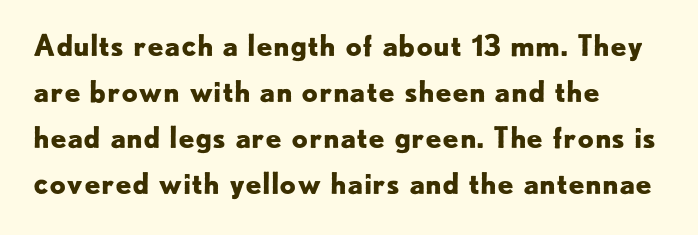
{"serif": "no", "italic": "no", "bold": "yes", "weight": "bold", "width": "normal", "stroke_contrast": "low", "x_height": "small", "monospaced": "no", "underline": "no", "align": "left", "line_spacing": "normal", "line_spacing_ratio": 1.59, "letter_spacing": "normal", "letter_spacing_em": 0.0, "glyph_px": 29}
